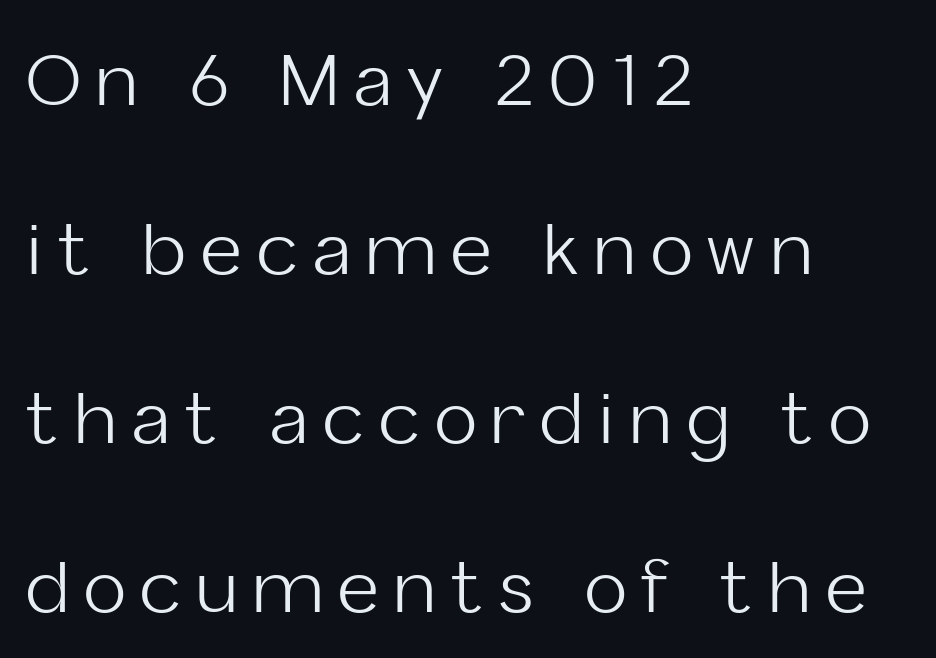
The image shows 71 px light sans-serif type, upright; set left-aligned, loose line spacing (2.38x), unusually wide letter spacing (+0.22 em), not underlined; low stroke contrast and a medium x-height.
